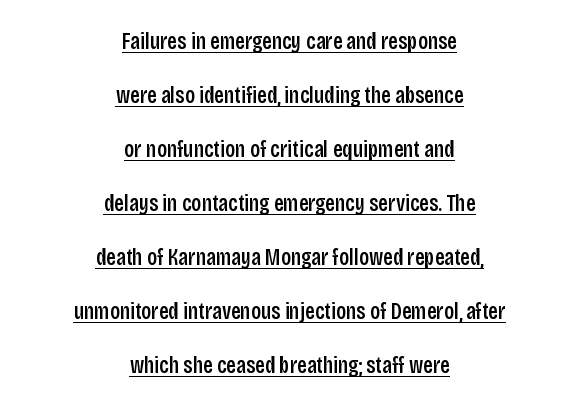
Nope, not italic — everything's standing straight. Each line is balanced around a shared central axis. Somebody hit Ctrl+U on this one — the words are underlined. The passage shown has conventional tracking throughout. Rows of type keep a wide berth in the vertical direction. Slightly chunky letters — semibold, I'd say, not full bold.
